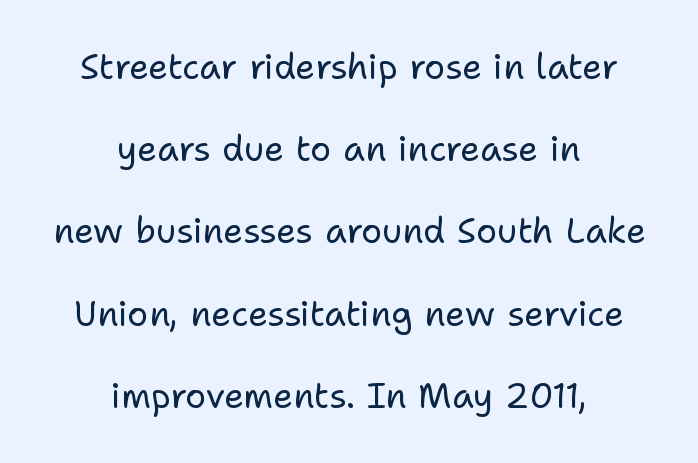
The strokes carry an ordinary text weight at most. If you drew a line through each stem, it would be perfectly vertical. Typeset on center — no edge is straight. What kind of face is this? One without serifs — a sans. No word sits above an underline. This sample trades compactness for vertical openness between lines.
